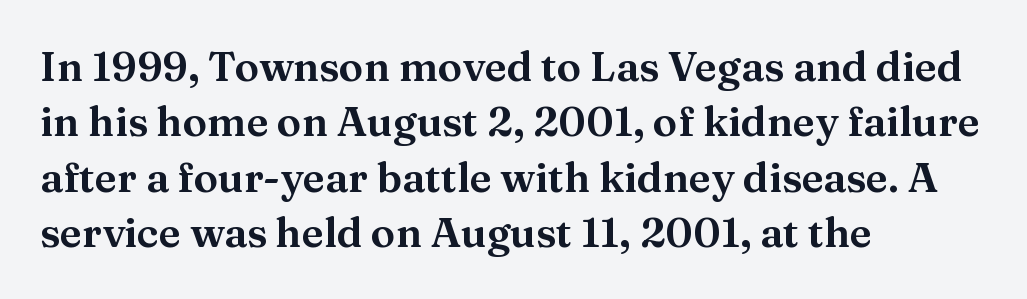
Leading matches the norm, producing a regular column. The letters carry serifs — small finishing strokes at the ends of their stems. Is this a fixed-width face? No — the glyphs have proportional, varying widths. Teacher's note: observe the even left margin — that is flush-left alignment. The letterforms sit shoulder to shoulder at normal distance. Only glyphs here, with clear space below each row.
